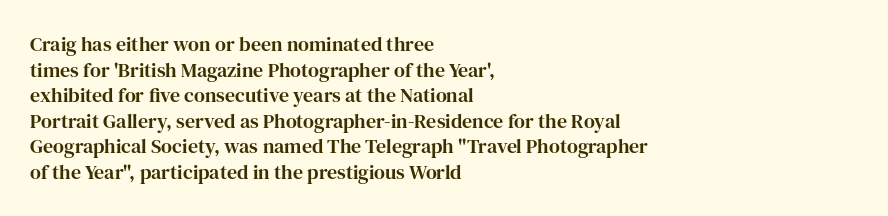
The image shows 20 px text type, upright; set left-aligned, normal line spacing (1.28x), normal letter spacing, not underlined.
